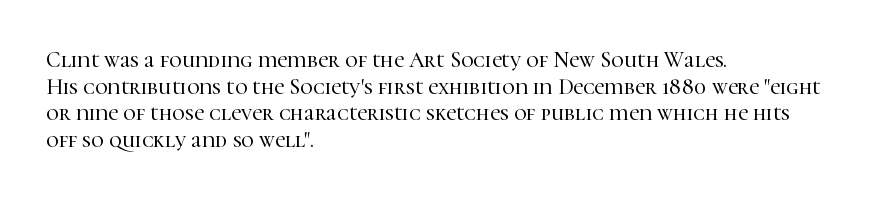
Q: Is the text italic (slanted)? A: No, it is upright.
Q: Is the text underlined? A: No.
Q: How is the paragraph aligned? A: Left-aligned.
Q: Is the spacing between letters normal or unusually wide? A: Normal.
